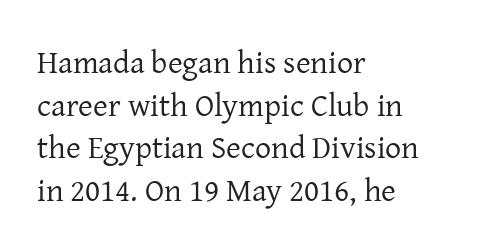
The image shows 32 px regular-weight serif type, upright; set left-aligned, normal line spacing (1.33x), normal letter spacing, not underlined; low stroke contrast and a medium x-height.
